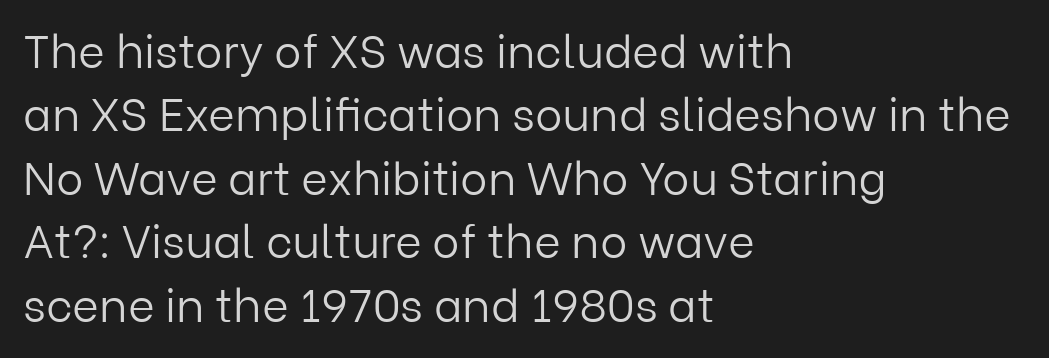
The image shows 46 px light sans-serif type, upright; set left-aligned, normal line spacing (1.38x), normal letter spacing, not underlined; low stroke contrast and a medium x-height.
